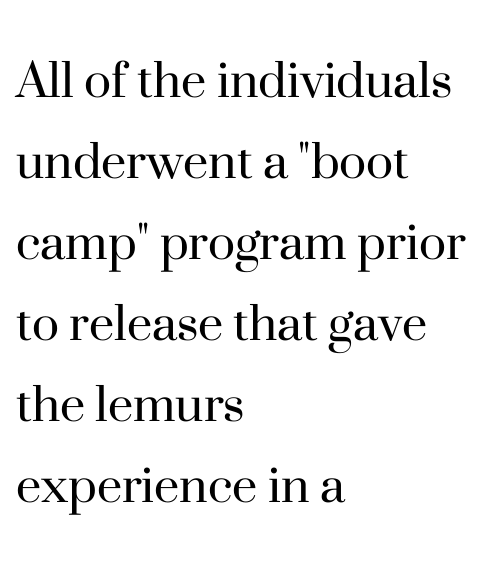
{"serif": "yes", "italic": "no", "bold": "no", "weight": "regular", "width": "normal", "stroke_contrast": "high", "x_height": "small", "monospaced": "no", "underline": "no", "align": "left", "line_spacing": "normal", "line_spacing_ratio": 1.42, "letter_spacing": "normal", "letter_spacing_em": 0.0, "glyph_px": 57}
